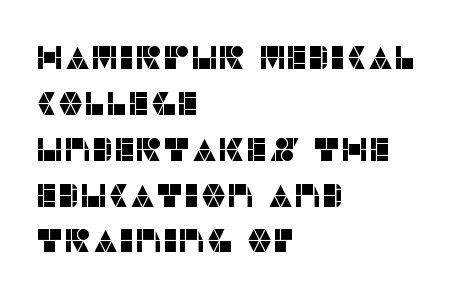
{"serif": "no", "italic": "no", "width": "normal", "stroke_contrast": "low", "x_height": "large", "monospaced": "no", "underline": "no", "align": "left", "line_spacing": "normal", "line_spacing_ratio": 1.39, "letter_spacing": "normal", "letter_spacing_em": 0.0, "glyph_px": 33}
